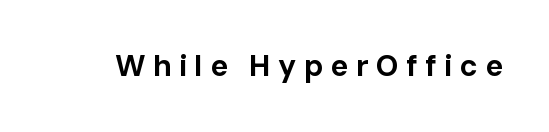
Q: Is the text bold? A: Yes.
Q: Is the text italic (slanted)? A: No, it is upright.
Q: Is the typeface a serif or a sans-serif typeface? A: Sans-serif.
Q: Is the text underlined? A: No.
Q: Is the spacing between letters normal or unusually wide? A: Unusually wide.
Q: Width (condensed, normal, or wide)? A: Normal.
Q: Stroke contrast? A: Low.
Q: x-height? A: Medium.
Q: Monospaced? A: No.
